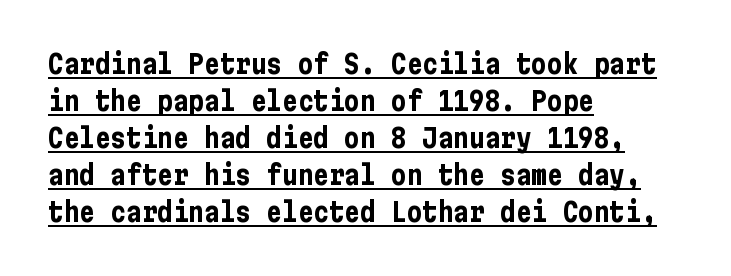
Q: Is the text bold? A: Yes.
Q: Is the text italic (slanted)? A: No, it is upright.
Q: Is the text underlined? A: Yes.
Q: How is the paragraph aligned? A: Left-aligned.
Q: Is the spacing between letters normal or unusually wide? A: Normal.
Q: Is the spacing between lines tight, normal or loose? A: Normal.
